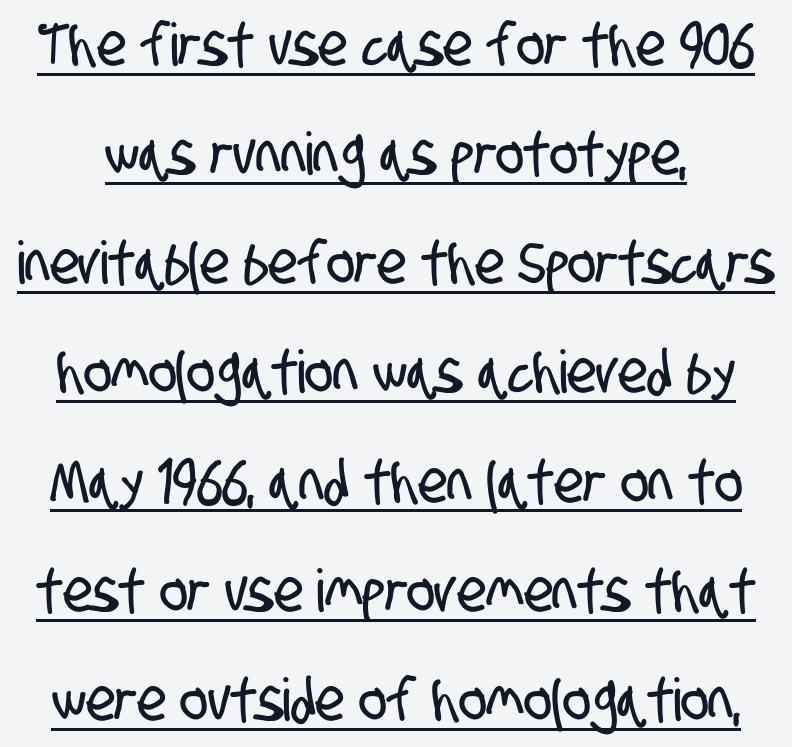
{"serif": "no", "width": "condensed", "stroke_contrast": "low", "x_height": "large", "monospaced": "no", "underline": "yes", "line_spacing_ratio": 1.85, "letter_spacing": "normal", "letter_spacing_em": 0.0, "glyph_px": 59}
